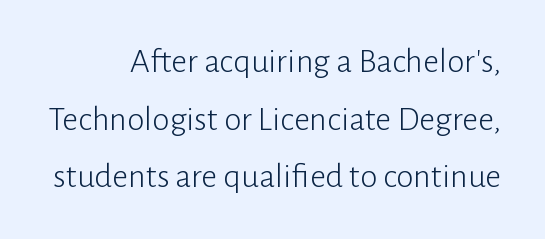
Whoever set this chose a conventional vertical rhythm. The strokes carry an ordinary text weight at most. Spacing verdict: proportional, widths tailored to each character. This sample uses plain, unmodified letter spacing. Has an underline been added? It has not.
